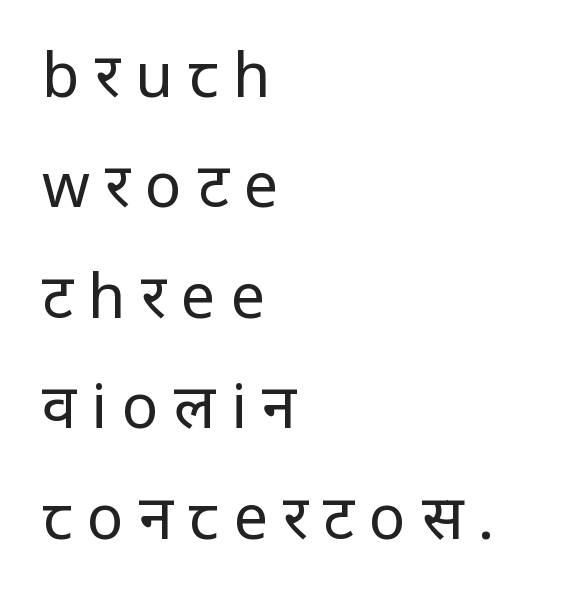
The image shows 61 px regular-weight sans-serif type, upright; set left-aligned, line spacing 1.81x, unusually wide letter spacing (+0.25 em), not underlined; low stroke contrast and a medium x-height.
